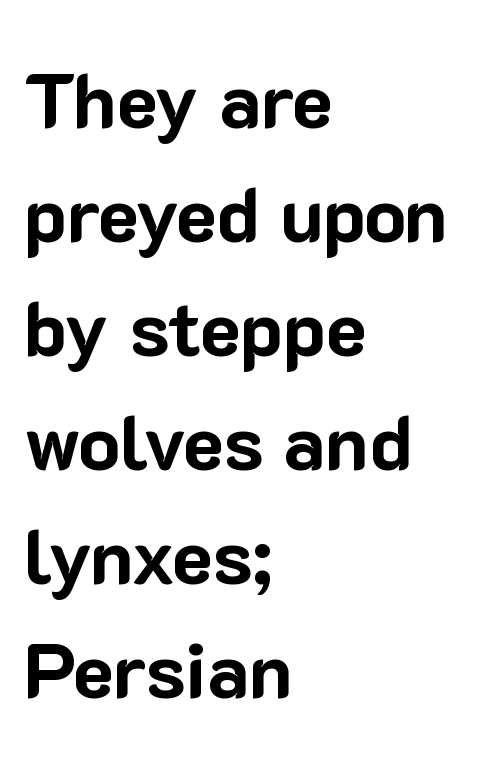
The glyphs are unaccompanied by any horizontal stroke below them. Regarding leading, the lines here are spaced in the standard way. Visually the block forms a straight wall on the left and a jagged coastline on the right. This is the regular roman posture of the typeface. Do the characters align in a grid? No, the font is proportional. Serif or sans? Sans — the stroke terminals are bare.
